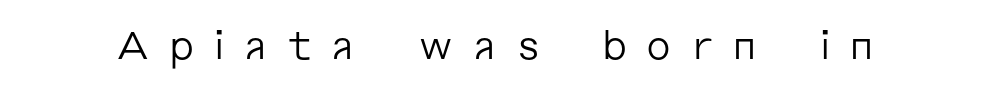
The image shows 39 px regular-weight sans-serif type, upright; set unusually wide letter spacing (+0.47 em), not underlined; low stroke contrast and a medium x-height.
